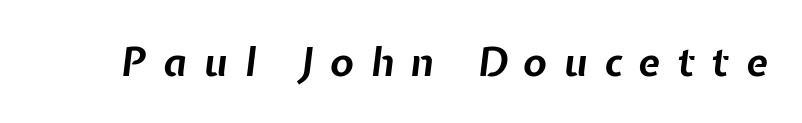
Q: Is the text bold? A: Yes.
Q: Is the text italic (slanted)? A: Yes, it leans right by about 7 degrees.
Q: Is the text underlined? A: No.
Q: Is the spacing between letters normal or unusually wide? A: Unusually wide.
Q: Width (condensed, normal, or wide)? A: Normal.
Q: Stroke contrast? A: Low.
Q: x-height? A: Medium.
Q: Monospaced? A: No.
